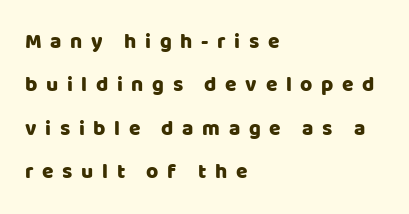
A roman cut, with each character standing at attention. Bare-footed words on every line. Vertically, the passage feels expansive, rows floating well apart. These lines are set flush left with a ragged right edge. The type is letterspaced generously, with wide tracking.
